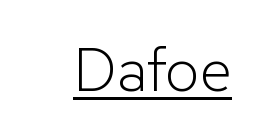
The image shows 62 px light sans-serif type, upright; set normal letter spacing, underlined; low stroke contrast and a medium x-height.
